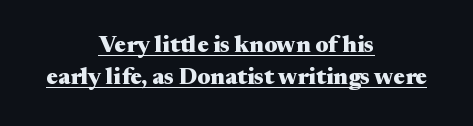
Q: Is the text bold? A: Yes.
Q: Is the text italic (slanted)? A: No, it is upright.
Q: Is the text underlined? A: Yes.
Q: How is the paragraph aligned? A: Centered.
Q: Is the spacing between letters normal or unusually wide? A: Normal.
Q: Is the spacing between lines tight, normal or loose? A: Normal.
